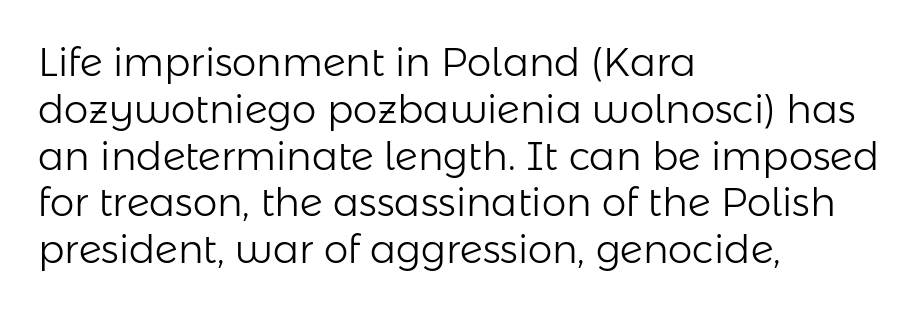
A roman cut, with each character standing at attention. Serif or sans? Sans — the stroke terminals are bare. The weight would be labelled regular, book, light, or lighter still. The baseline area is clear.
